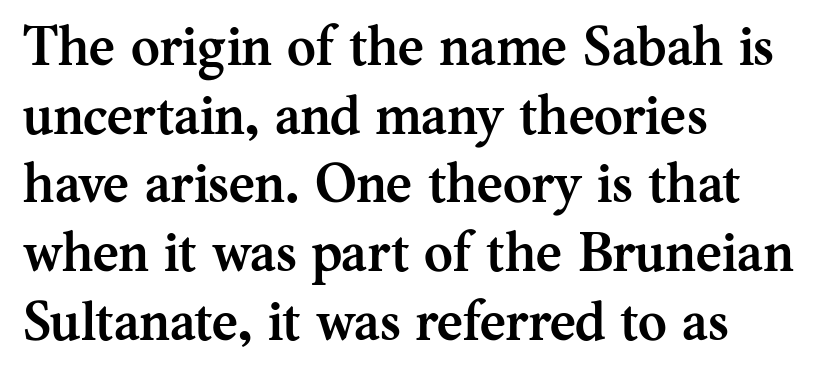
These lines are rendered in a variable-pitch font. Strong, thick strokes mark this as bold type. The baseline area is clear. The designer went with a serif here, giving each stem small feet. What stands out about the letter spacing? Nothing — it is the standard amount. Rendered with straight, roman letterforms.
